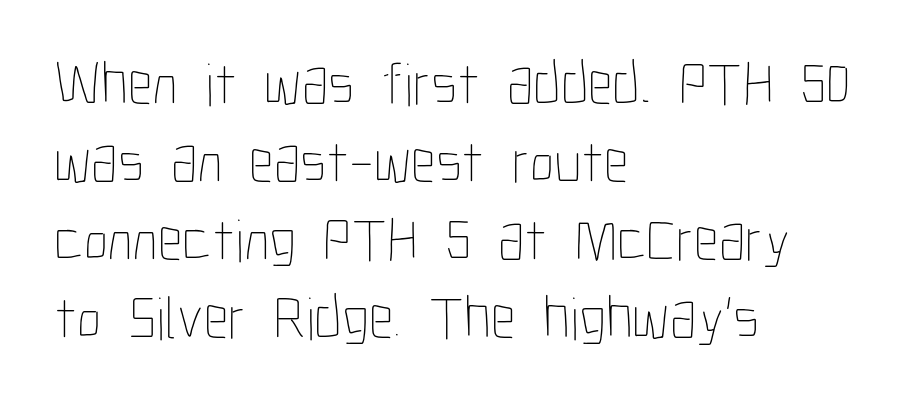
The image shows 61 px thin, condensed type, upright; set left-aligned, normal line spacing (1.28x), normal letter spacing, not underlined; low stroke contrast and a medium x-height.
